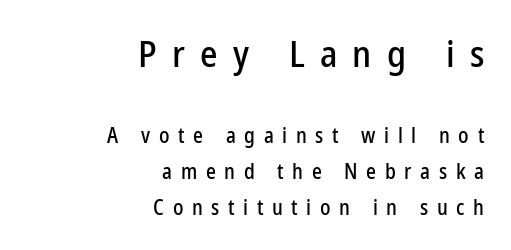
Caption: multi-line text, flush right, ragged left. Look at the bottom of the vertical strokes: they stop flat, with no serifs. Spacing between characters has been opened up far beyond the box default. Quick note: not italic, upright. A student would notice the top passage is typeset larger than what follows.
